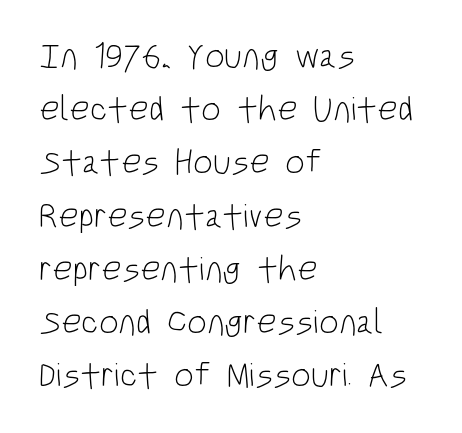
{"serif": "no", "italic": "no", "bold": "no", "weight": "light", "width": "condensed", "stroke_contrast": "low", "x_height": "large", "monospaced": "no", "underline": "no", "align": "left", "line_spacing": "normal", "line_spacing_ratio": 1.52, "letter_spacing": "normal", "letter_spacing_em": 0.0, "glyph_px": 35}
